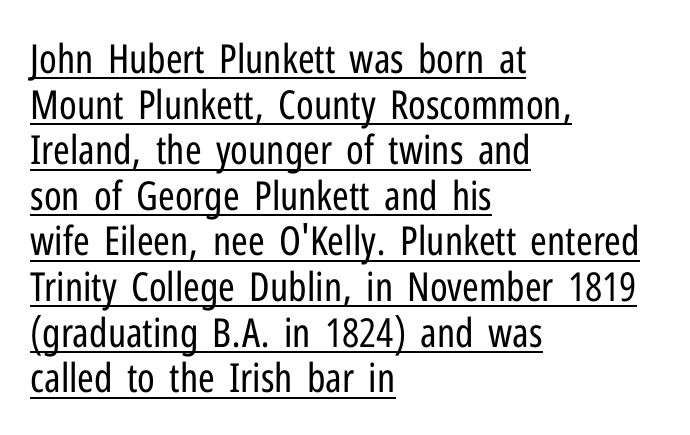
{"serif": "no", "italic": "no", "bold": "no", "weight": "regular", "width": "condensed", "stroke_contrast": "low", "x_height": "medium", "monospaced": "no", "underline": "yes", "align": "left", "line_spacing": "tight", "line_spacing_ratio": 1.14, "letter_spacing": "normal", "letter_spacing_em": 0.0, "glyph_px": 40}
